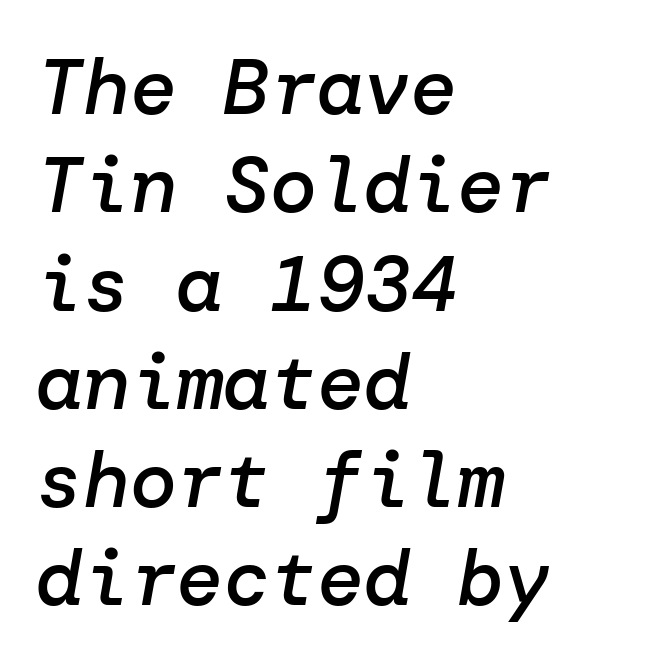
The image shows 78 px semibold type, italic (leaning right); set left-aligned, normal line spacing (1.26x), normal letter spacing, not underlined; low stroke contrast and a medium x-height.
